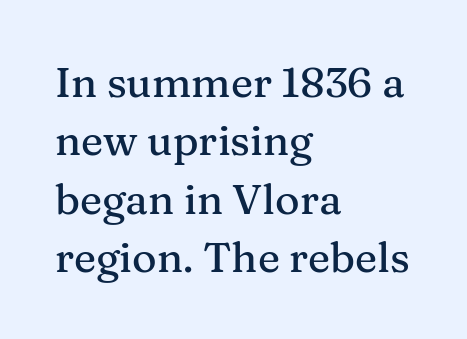
The image shows 42 px serif type, upright; set left-aligned, normal line spacing (1.39x), normal letter spacing, not underlined; medium stroke contrast and a medium x-height.
